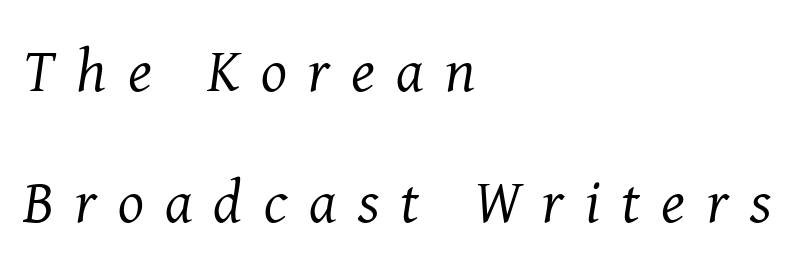
{"serif": "yes", "italic": "yes", "lean": "right", "slant_degrees": 8, "bold": "no", "weight": "regular", "width": "normal", "stroke_contrast": "medium", "x_height": "medium", "monospaced": "no", "underline": "no", "align": "left", "line_spacing": "loose", "line_spacing_ratio": 2.15, "letter_spacing": "wide", "letter_spacing_em": 0.35, "glyph_px": 61}
